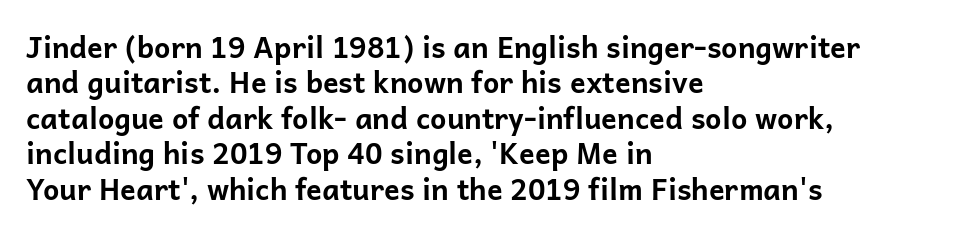
Q: Is the text bold? A: Yes.
Q: Is the text italic (slanted)? A: No, it is upright.
Q: Is the typeface a serif or a sans-serif typeface? A: Sans-serif.
Q: Is the text underlined? A: No.
Q: How is the paragraph aligned? A: Left-aligned.
Q: Is the spacing between letters normal or unusually wide? A: Normal.
Q: Width (condensed, normal, or wide)? A: Normal.
Q: Stroke contrast? A: Low.
Q: x-height? A: Medium.
Q: Monospaced? A: No.
